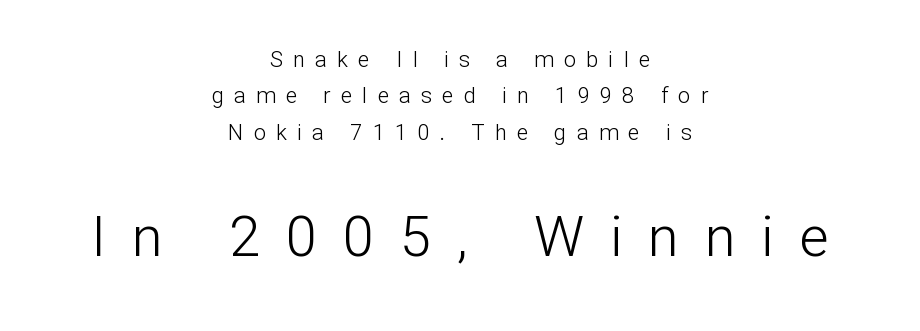
The image shows 56 px light sans-serif type, upright; set centered, normal line spacing (1.65x), unusually wide letter spacing (+0.46 em), not underlined; the second (bottom) block is 2.55x larger; low stroke contrast and a medium x-height.
